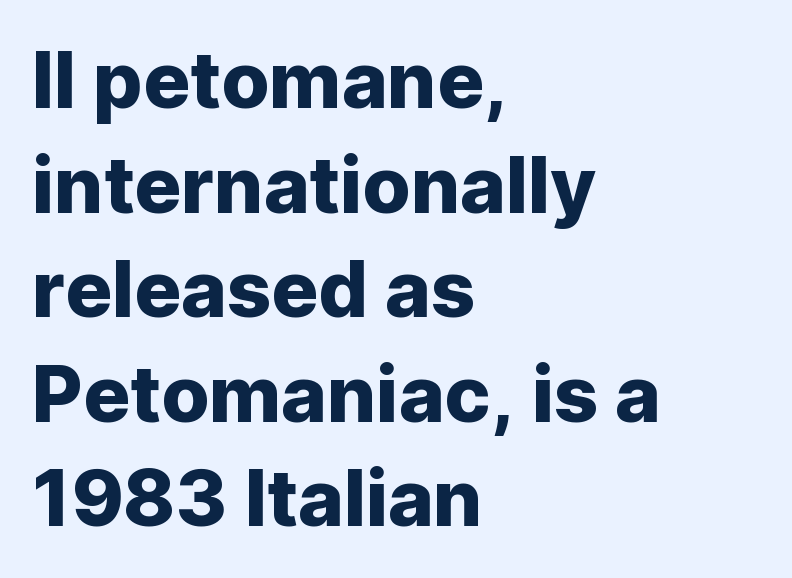
The image shows 78 px sans-serif type, upright; set left-aligned, normal line spacing (1.34x), normal letter spacing, not underlined; low stroke contrast and a medium x-height.
